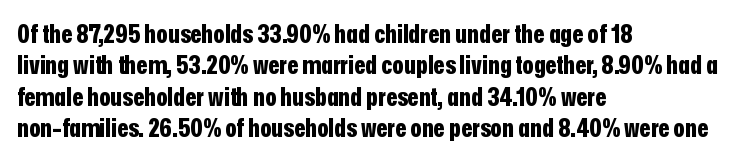
Q: Is the text bold? A: Yes.
Q: Is the text italic (slanted)? A: No, it is upright.
Q: Is the text underlined? A: No.
Q: How is the paragraph aligned? A: Left-aligned.
Q: Is the spacing between letters normal or unusually wide? A: Normal.
